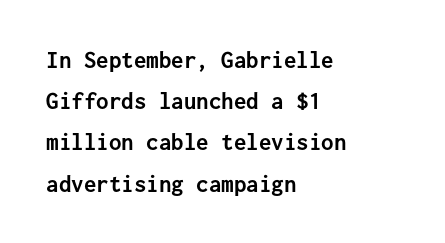
Compared with typical body copy, the letter spacing here is the same. A student would call this left alignment; a typographer would say flush left, rag right. How would I describe the line gaps? Plain and ordinary. The area under the type is left untouched. These lines carry a lot of weight — the face is fully bold.
